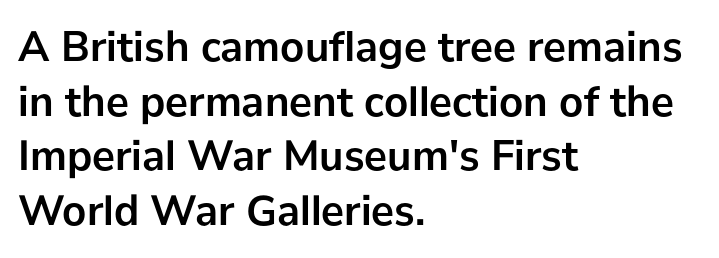
Q: Is the text bold? A: Yes.
Q: Is the text italic (slanted)? A: No, it is upright.
Q: Is the typeface a serif or a sans-serif typeface? A: Sans-serif.
Q: Is the text underlined? A: No.
Q: How is the paragraph aligned? A: Left-aligned.
Q: Is the spacing between letters normal or unusually wide? A: Normal.
Q: Is the spacing between lines tight, normal or loose? A: Normal.
Q: Width (condensed, normal, or wide)? A: Normal.
Q: Stroke contrast? A: Low.
Q: x-height? A: Medium.
Q: Monospaced? A: No.
